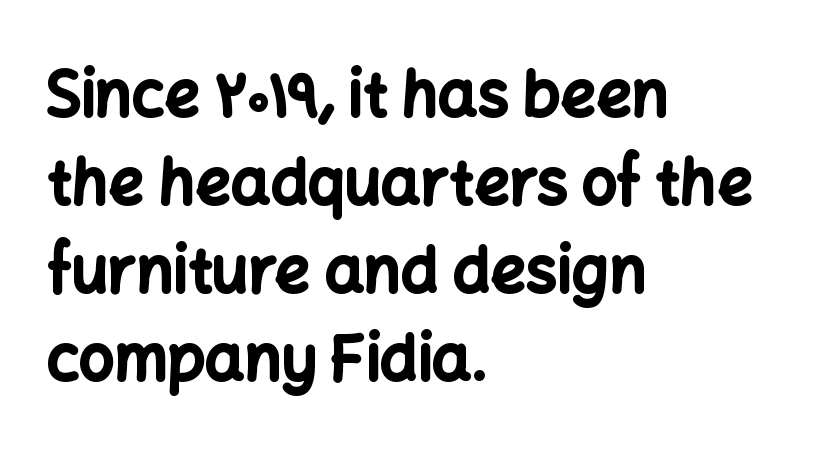
{"serif": "no", "italic": "no", "bold": "yes", "weight": "bold", "width": "normal", "stroke_contrast": "low", "x_height": "medium", "monospaced": "no", "underline": "no", "align": "left", "line_spacing": "normal", "line_spacing_ratio": 1.42, "letter_spacing": "normal", "letter_spacing_em": 0.0, "glyph_px": 62}
